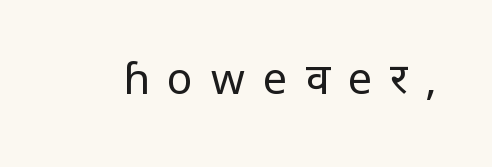
Q: Is the text bold? A: No.
Q: Is the text italic (slanted)? A: No, it is upright.
Q: Is the typeface a serif or a sans-serif typeface? A: Sans-serif.
Q: Is the text underlined? A: No.
Q: Is the spacing between letters normal or unusually wide? A: Unusually wide.
Q: Width (condensed, normal, or wide)? A: Normal.
Q: Stroke contrast? A: Low.
Q: x-height? A: Medium.
Q: Monospaced? A: No.
